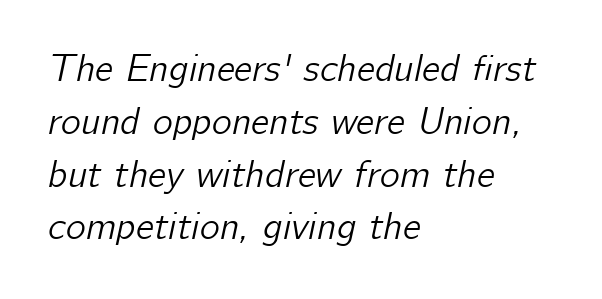
Q: Is the text italic (slanted)? A: Yes, it leans right by about 12 degrees.
Q: Is the text underlined? A: No.
Q: How is the paragraph aligned? A: Left-aligned.
Q: Is the spacing between letters normal or unusually wide? A: Normal.
Q: Is the spacing between lines tight, normal or loose? A: Normal.
Q: Width (condensed, normal, or wide)? A: Normal.
Q: Stroke contrast? A: Low.
Q: x-height? A: Medium.
Q: Monospaced? A: No.
